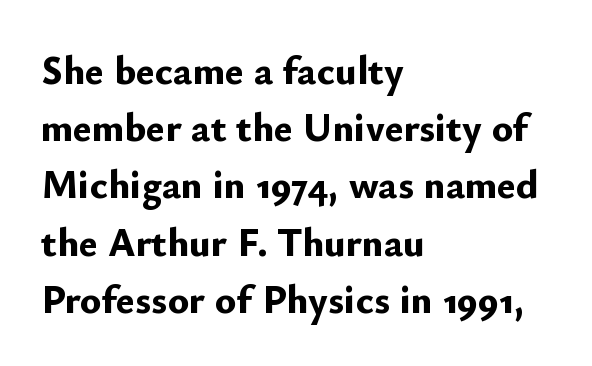
The image shows 40 px bold sans-serif type, upright; set left-aligned, normal line spacing (1.43x), normal letter spacing, not underlined; low stroke contrast and a small x-height.
